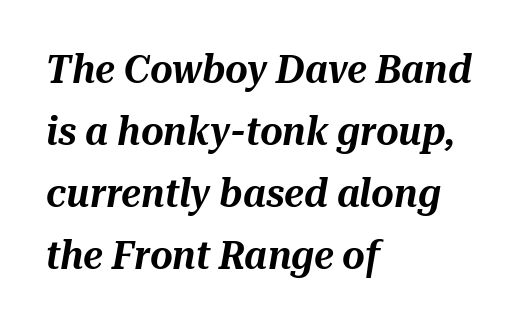
{"italic": "yes", "lean": "right", "slant_degrees": 10, "width": "normal", "stroke_contrast": "medium", "x_height": "medium", "monospaced": "no", "underline": "no", "align": "left", "line_spacing": "normal", "line_spacing_ratio": 1.59, "letter_spacing": "normal", "letter_spacing_em": 0.0, "glyph_px": 39}
